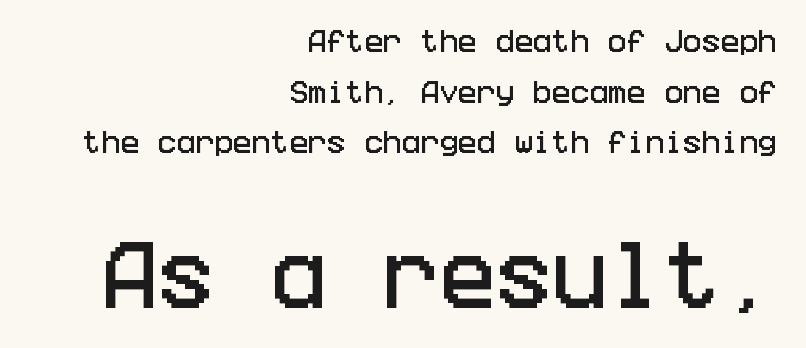
Q: Is the text italic (slanted)? A: No, it is upright.
Q: Is the typeface a serif or a sans-serif typeface? A: Sans-serif.
Q: Is the text underlined? A: No.
Q: How is the paragraph aligned? A: Right-aligned.
Q: Is the spacing between letters normal or unusually wide? A: Normal.
Q: Is the spacing between lines tight, normal or loose? A: Loose.
Q: Which block of text is set in a larger size, the first (top) or the second (bottom)? A: The second (bottom) one.
Q: Width (condensed, normal, or wide)? A: Condensed.
Q: Stroke contrast? A: Low.
Q: x-height? A: Large.
